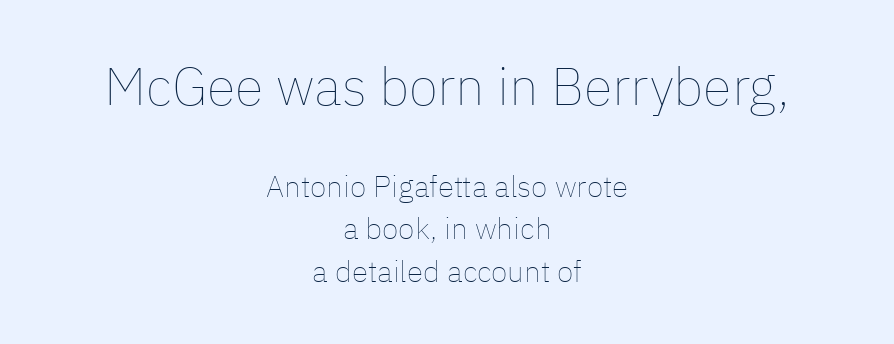
The image shows 53 px thin type, upright; set centered, normal line spacing (1.42x), normal letter spacing, not underlined; the first (top) block is 1.77x larger; low stroke contrast and a medium x-height.
